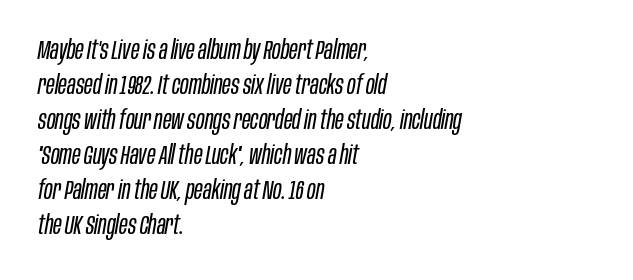
Q: Is the text bold? A: No.
Q: Is the text italic (slanted)? A: Yes, it leans right by about 10 degrees.
Q: Is the text underlined? A: No.
Q: How is the paragraph aligned? A: Left-aligned.
Q: Is the spacing between letters normal or unusually wide? A: Normal.
Q: Is the spacing between lines tight, normal or loose? A: Normal.
